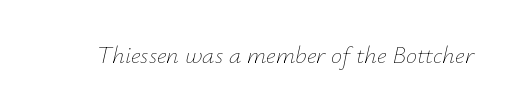
Q: Is the text bold? A: No.
Q: Is the text italic (slanted)? A: Yes, it leans right by about 12 degrees.
Q: Is the text underlined? A: No.
Q: Is the spacing between letters normal or unusually wide? A: Normal.
